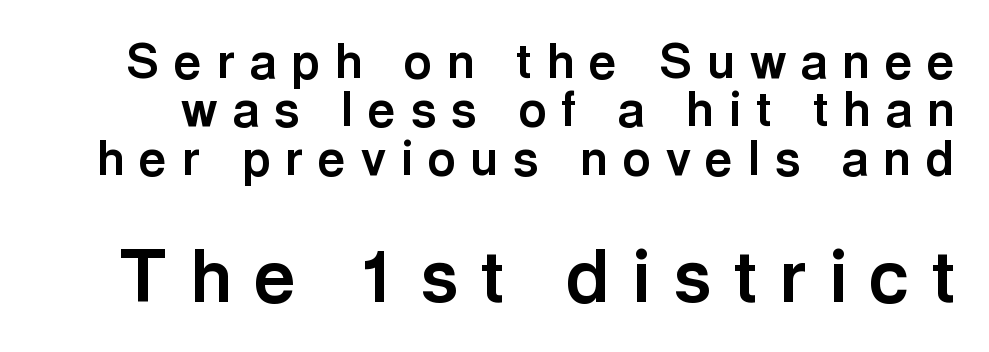
{"serif": "no", "italic": "no", "bold": "yes", "weight": "bold", "width": "normal", "x_height": "medium", "monospaced": "no", "underline": "no", "line_spacing": "tight", "line_spacing_ratio": 1.01, "letter_spacing": "wide", "letter_spacing_em": 0.31, "larger_block": "second", "size_ratio": 1.5, "glyph_px": 72}
